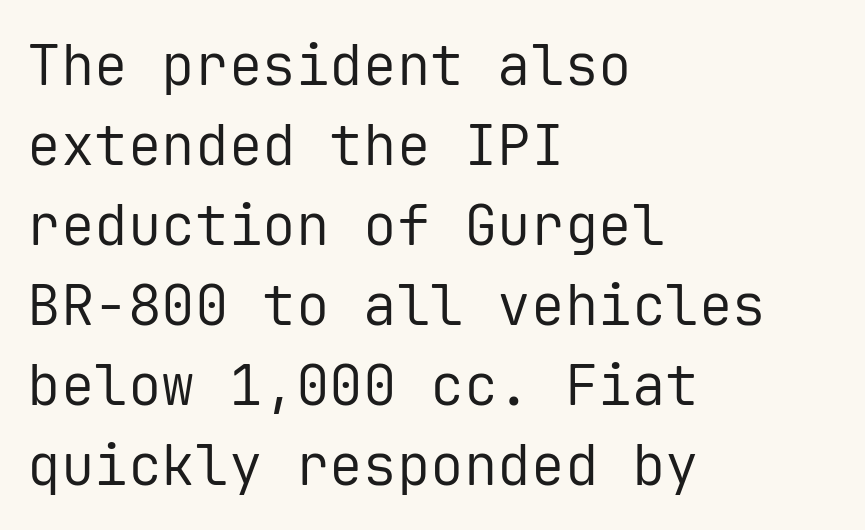
Descenders hang freely into open space. Layout note: lines flush left. Whoever set this chose a conventional vertical rhythm. Does the lettering tilt? It doesn't — this is upright.
